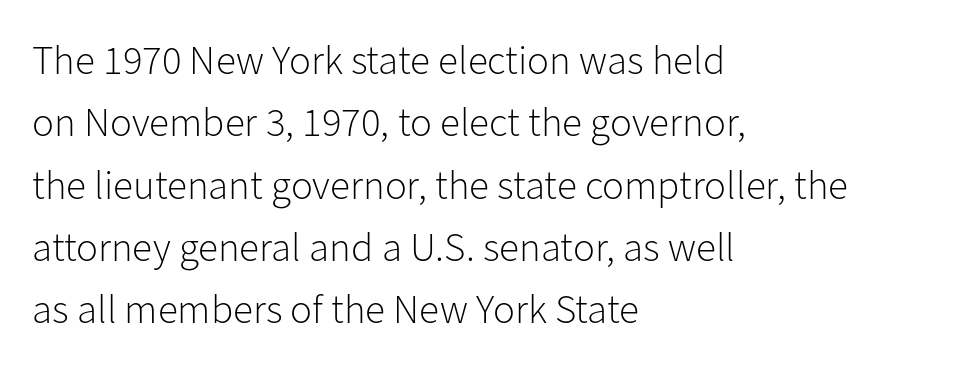
Q: Is the text bold? A: No.
Q: Is the text italic (slanted)? A: No, it is upright.
Q: Is the typeface a serif or a sans-serif typeface? A: Sans-serif.
Q: Is the text underlined? A: No.
Q: How is the paragraph aligned? A: Left-aligned.
Q: Is the spacing between letters normal or unusually wide? A: Normal.
Q: Is the spacing between lines tight, normal or loose? A: Normal.
Q: Width (condensed, normal, or wide)? A: Normal.
Q: Stroke contrast? A: Low.
Q: x-height? A: Medium.
Q: Monospaced? A: No.
